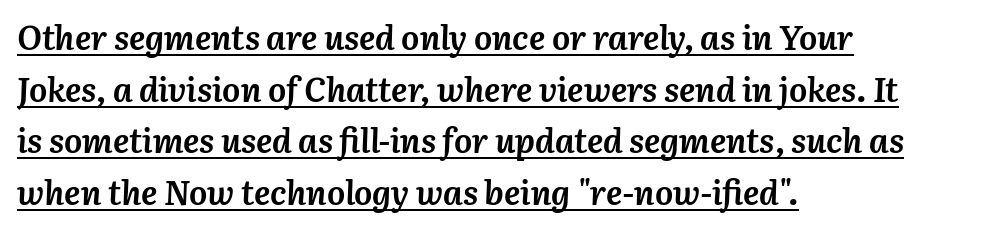
Q: Is the text bold? A: Yes.
Q: Is the text italic (slanted)? A: Yes, it leans right by about 3 degrees.
Q: Is the text underlined? A: Yes.
Q: How is the paragraph aligned? A: Left-aligned.
Q: Is the spacing between letters normal or unusually wide? A: Normal.
Q: Is the spacing between lines tight, normal or loose? A: Normal.
Q: Width (condensed, normal, or wide)? A: Normal.
Q: Stroke contrast? A: Medium.
Q: x-height? A: Medium.
Q: Monospaced? A: No.
